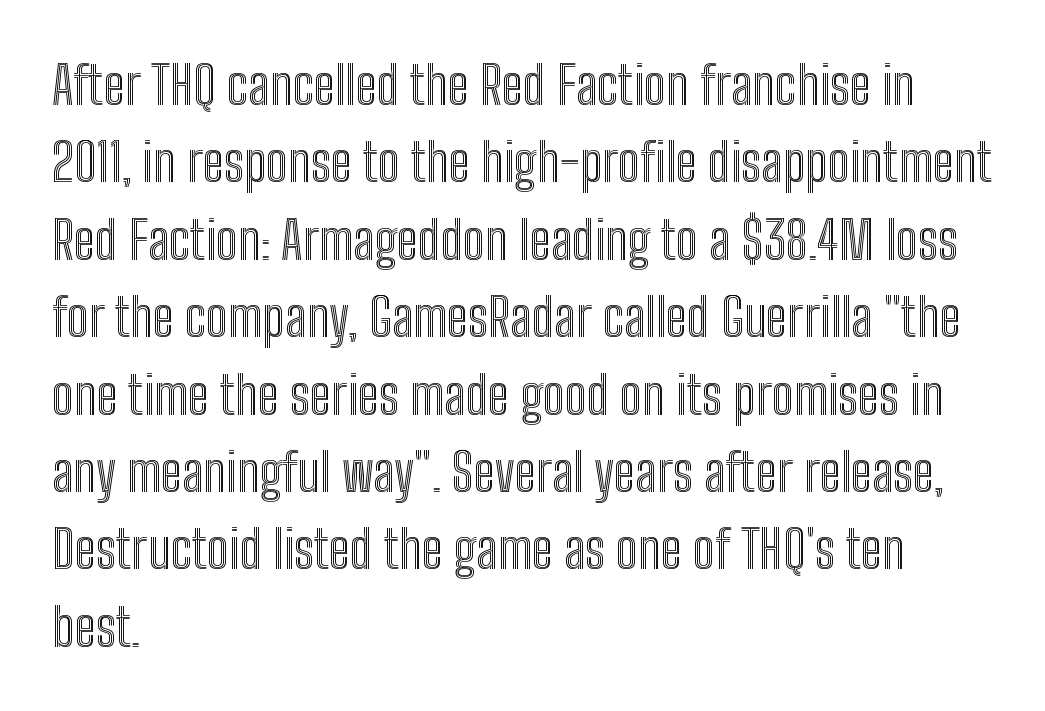
Posture: vertical. Nothing unusual about the tracking: characters are spaced as the font intends. Is this a fixed-width face? No — the glyphs have proportional, varying widths. These lines sit exactly where default settings would place them. The specimen omits any rule beneath the text block's lines.
